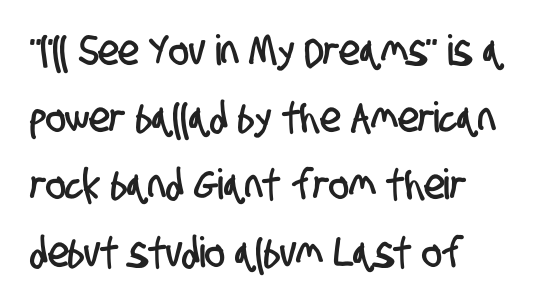
Q: Is the typeface a serif or a sans-serif typeface? A: Sans-serif.
Q: Is the text underlined? A: No.
Q: Is the spacing between letters normal or unusually wide? A: Normal.
Q: Is the spacing between lines tight, normal or loose? A: Normal.
Q: Width (condensed, normal, or wide)? A: Condensed.
Q: Stroke contrast? A: Low.
Q: x-height? A: Large.
Q: Monospaced? A: No.
